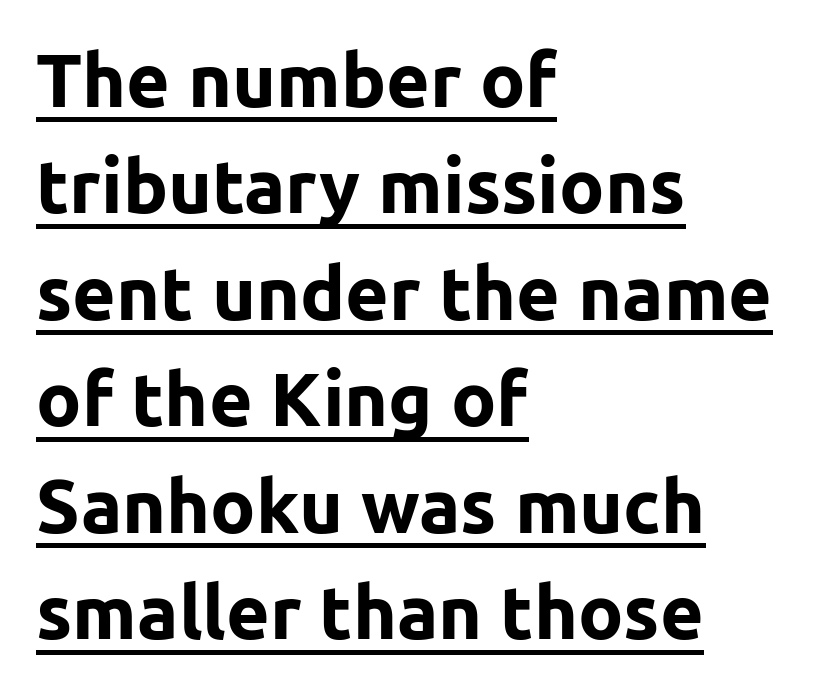
{"serif": "no", "italic": "no", "bold": "yes", "weight": "bold", "width": "normal", "stroke_contrast": "low", "x_height": "medium", "monospaced": "no", "underline": "yes", "align": "left", "line_spacing": "normal", "line_spacing_ratio": 1.42, "letter_spacing": "normal", "letter_spacing_em": 0.0, "glyph_px": 75}
